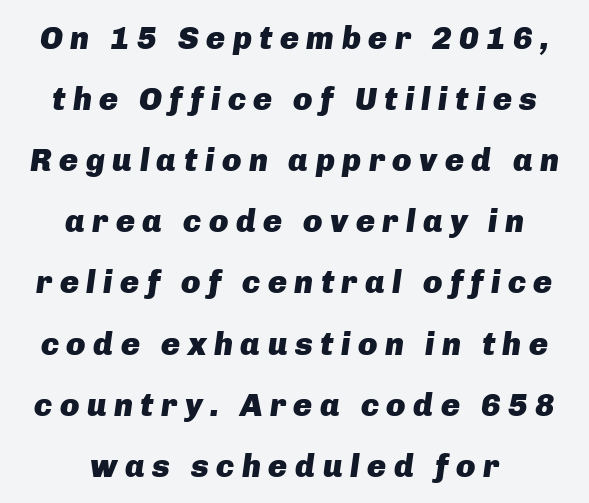
Q: Is the text bold? A: Yes.
Q: Is the text italic (slanted)? A: Yes, it leans right by about 8 degrees.
Q: Is the text underlined? A: No.
Q: How is the paragraph aligned? A: Centered.
Q: Is the spacing between letters normal or unusually wide? A: Unusually wide.
Q: Is the spacing between lines tight, normal or loose? A: Loose.
Q: Width (condensed, normal, or wide)? A: Normal.
Q: Stroke contrast? A: Low.
Q: x-height? A: Medium.
Q: Monospaced? A: No.
